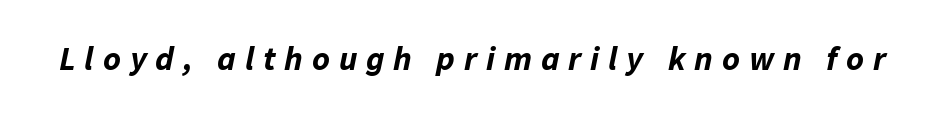
{"italic": "yes", "lean": "right", "slant_degrees": 11, "bold": "yes", "weight": "bold", "width": "normal", "stroke_contrast": "low", "x_height": "medium", "monospaced": "no", "underline": "no", "letter_spacing": "wide", "letter_spacing_em": 0.26, "glyph_px": 34}
